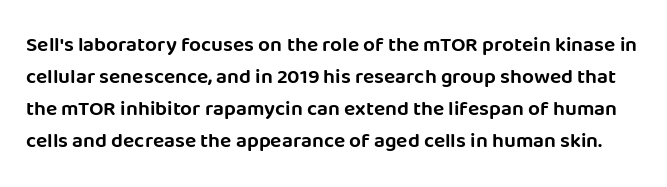
Style check: upright. The letters sit at their default tracking, neither squeezed nor spread. Glance below the letters and you will spot only blank space. If you measured baseline to baseline, you'd find a middling distance.
